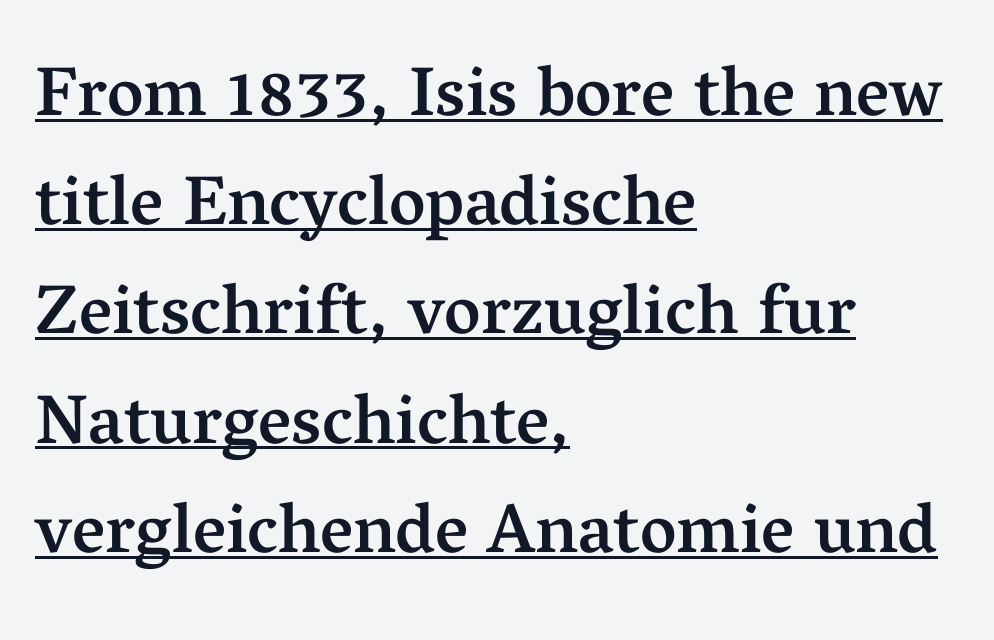
{"serif": "yes", "italic": "no", "bold": "semi", "weight": "semibold", "width": "normal", "stroke_contrast": "medium", "x_height": "medium", "monospaced": "no", "underline": "yes", "align": "left", "line_spacing": "normal", "line_spacing_ratio": 1.56, "letter_spacing": "normal", "letter_spacing_em": 0.0, "glyph_px": 70}
